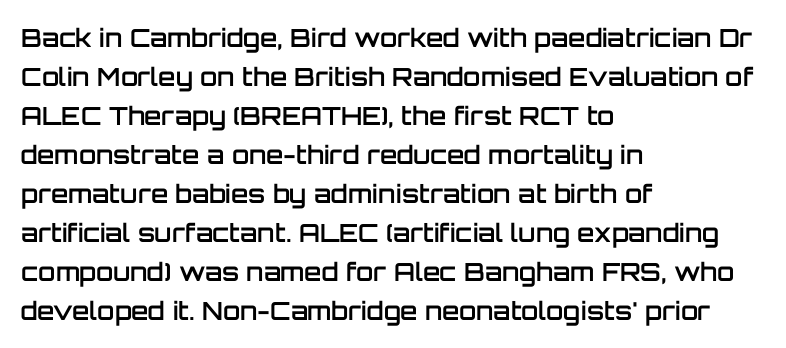
The image shows 25 px text type, upright; set left-aligned, normal line spacing (1.56x), normal letter spacing, not underlined.
